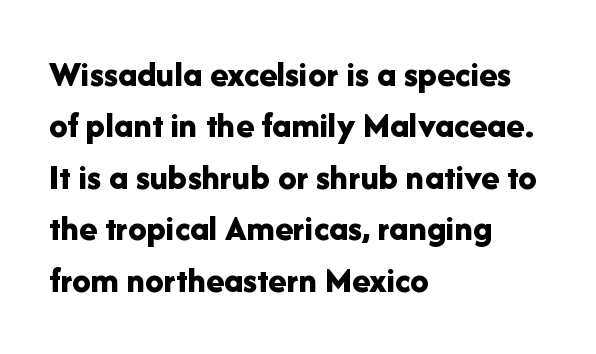
Q: Is the text bold? A: Yes.
Q: Is the text italic (slanted)? A: No, it is upright.
Q: Is the typeface a serif or a sans-serif typeface? A: Sans-serif.
Q: Is the text underlined? A: No.
Q: How is the paragraph aligned? A: Left-aligned.
Q: Is the spacing between letters normal or unusually wide? A: Normal.
Q: Is the spacing between lines tight, normal or loose? A: Normal.
Q: Width (condensed, normal, or wide)? A: Normal.
Q: Stroke contrast? A: Low.
Q: x-height? A: Medium.
Q: Monospaced? A: No.
